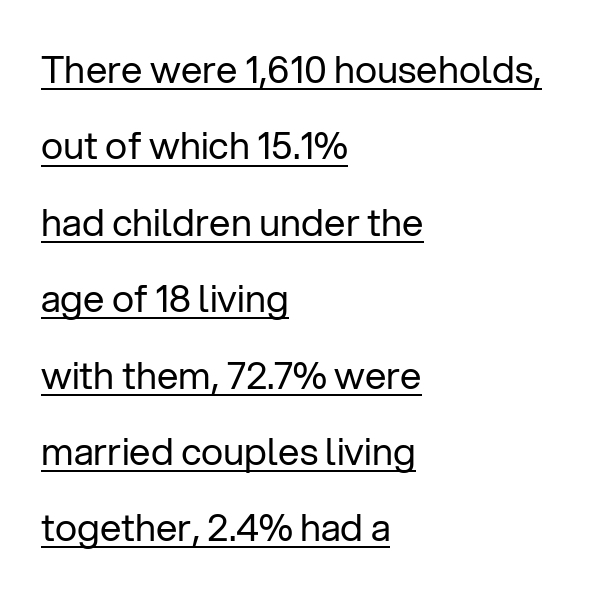
The image shows 38 px regular-weight sans-serif type, upright; set left-aligned, loose line spacing (2.01x), normal letter spacing, underlined; low stroke contrast and a medium x-height.
